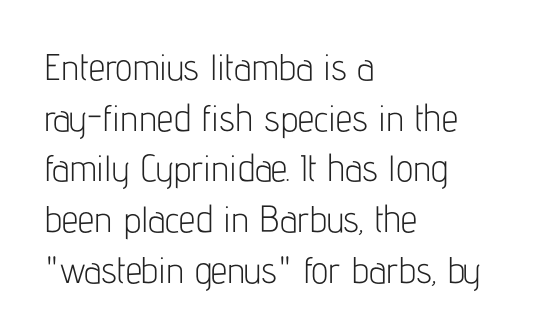
The image shows 37 px light, condensed sans-serif type, upright; set left-aligned, normal line spacing (1.37x), normal letter spacing, not underlined; low stroke contrast and a medium x-height.
